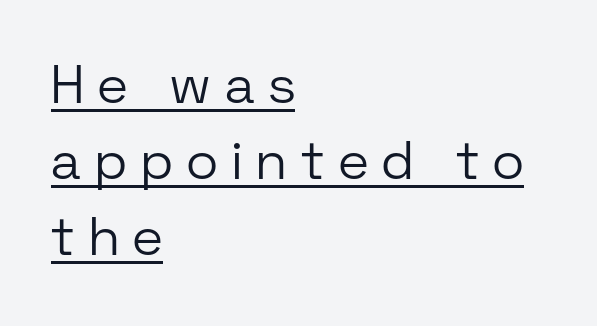
How would I describe the line gaps? Plain and ordinary. This rendering features underlined lettering. The typeface chosen for these lines omits serifs. The lettering holds an erect, upright posture throughout. A light-to-regular cut is what we see here.
